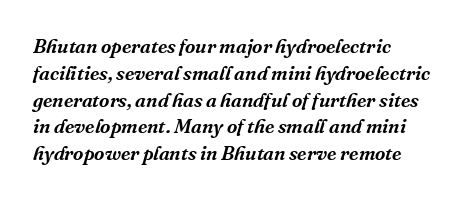
The image shows 20 px text type, italic (leaning right); set left-aligned, normal line spacing (1.34x), normal letter spacing, not underlined.
